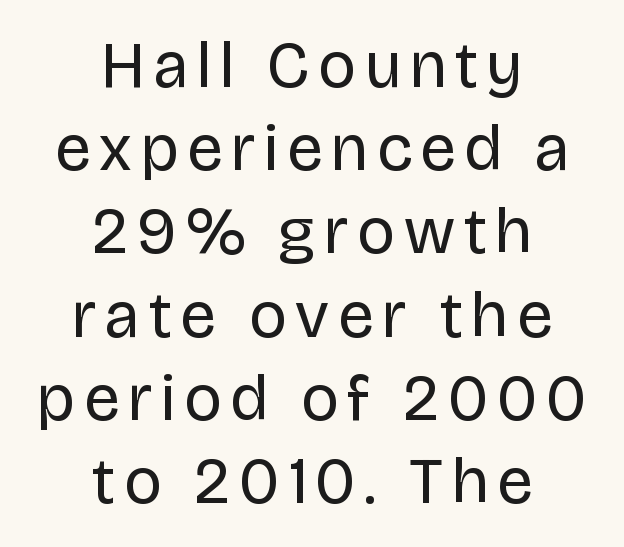
Honestly, there is no underline to notice here at all. Here the designer chose a conventional face with non-uniform glyph widths. It's the straight-up-and-down kind of type. The font sits on the lighter half of the weight spectrum, regular included. The lines sit at an ordinary, default distance from one another. The compositor balanced each line on the midline.
